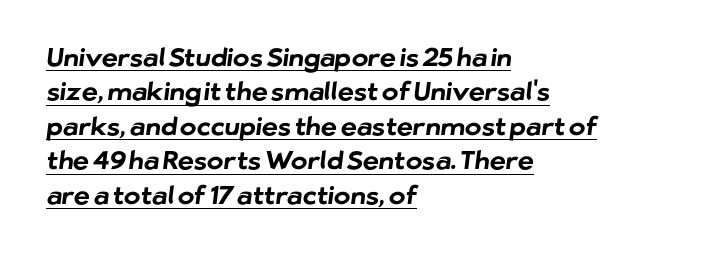
{"bold": "yes", "underline": "yes", "align": "left", "line_spacing": "normal", "line_spacing_ratio": 1.38, "letter_spacing": "normal", "letter_spacing_em": 0.0, "glyph_px": 25}
